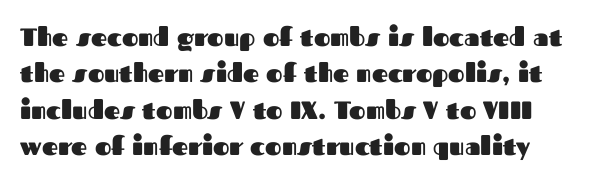
Each word holds together tightly as a unit, with standard inter-letter gaps. Quick note: underline off. Ordinary non-slanted type is in use. Look at the stroke-to-counter ratio: heavy, a bold.
